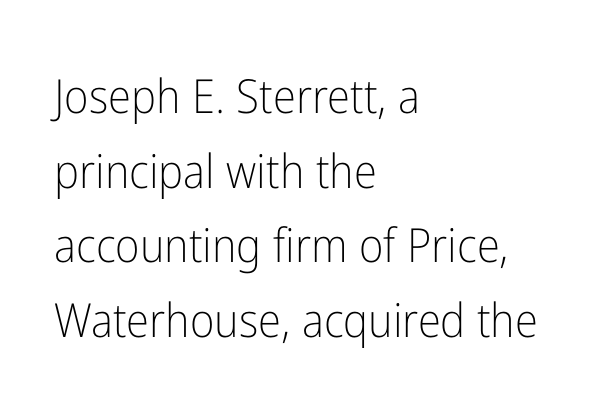
Q: Is the text bold? A: No.
Q: Is the text italic (slanted)? A: No, it is upright.
Q: Is the typeface a serif or a sans-serif typeface? A: Sans-serif.
Q: Is the text underlined? A: No.
Q: How is the paragraph aligned? A: Left-aligned.
Q: Is the spacing between letters normal or unusually wide? A: Normal.
Q: Is the spacing between lines tight, normal or loose? A: Normal.
Q: Width (condensed, normal, or wide)? A: Condensed.
Q: Stroke contrast? A: Low.
Q: x-height? A: Medium.
Q: Monospaced? A: No.
